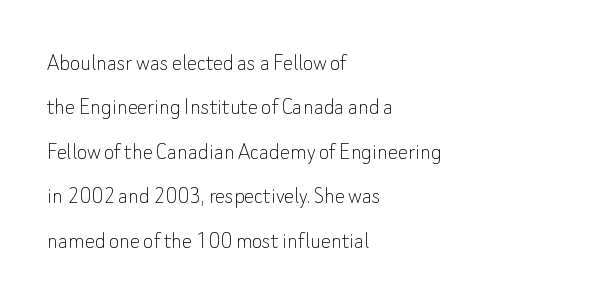
The characters are drawn with everyday or finer stroke widths. The type sits square on the baseline with zero lean. Casual observation: everything's shoved over to the left. The rendering keeps characters at their native spacing.
